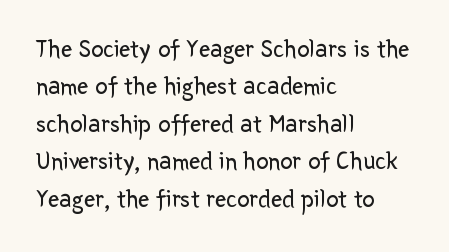
Q: Is the text bold? A: No.
Q: Is the text italic (slanted)? A: No, it is upright.
Q: Is the text underlined? A: No.
Q: How is the paragraph aligned? A: Left-aligned.
Q: Is the spacing between letters normal or unusually wide? A: Normal.
Q: Is the spacing between lines tight, normal or loose? A: Normal.
